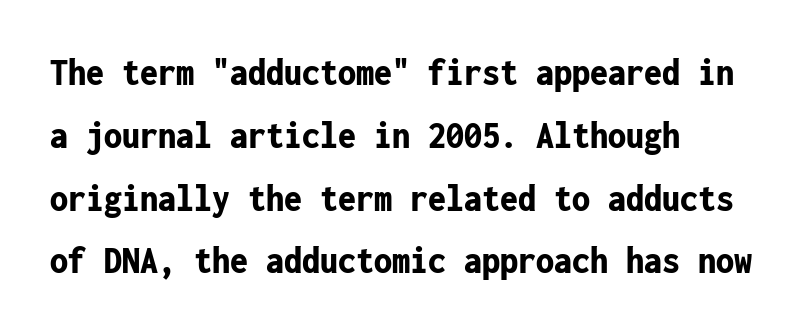
Do the characters align in a grid? Yes, the font is monospaced. Is this a sans? Yes — the strokes have no serifs. When letters stand straight like this, we call the style roman or upright. The gap between lines stays unmarked. Heft: maximum for text — a bold. The letterforms sit shoulder to shoulder at normal distance.
